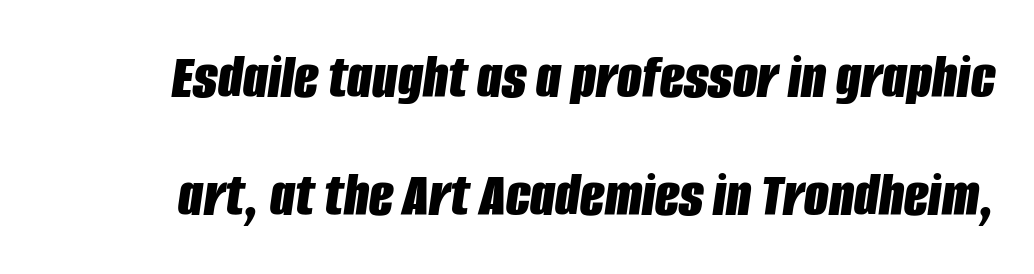
The image shows 64 px bold, condensed type, italic (leaning right); set line spacing 1.84x, normal letter spacing, not underlined; low stroke contrast and a large x-height.
